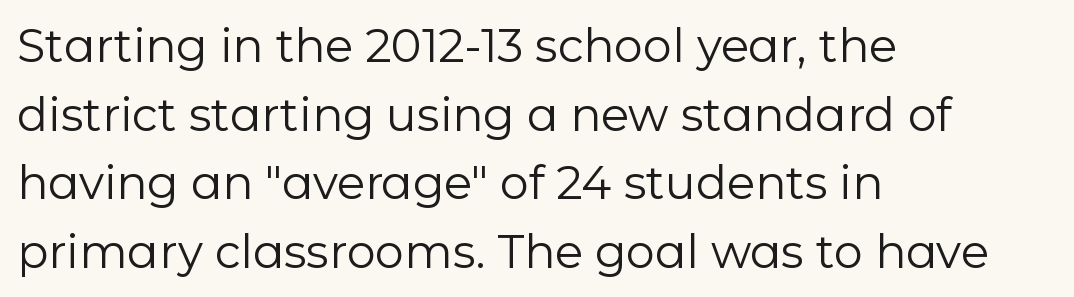
The image shows 46 px regular-weight sans-serif type, upright; set left-aligned, normal line spacing (1.49x), normal letter spacing, not underlined; low stroke contrast and a medium x-height.
